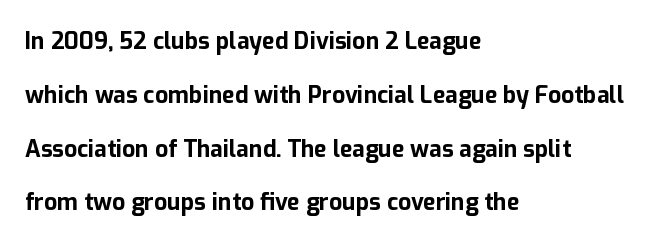
The image shows 23 px bold type, upright; set left-aligned, loose line spacing (2.34x), normal letter spacing, not underlined.
